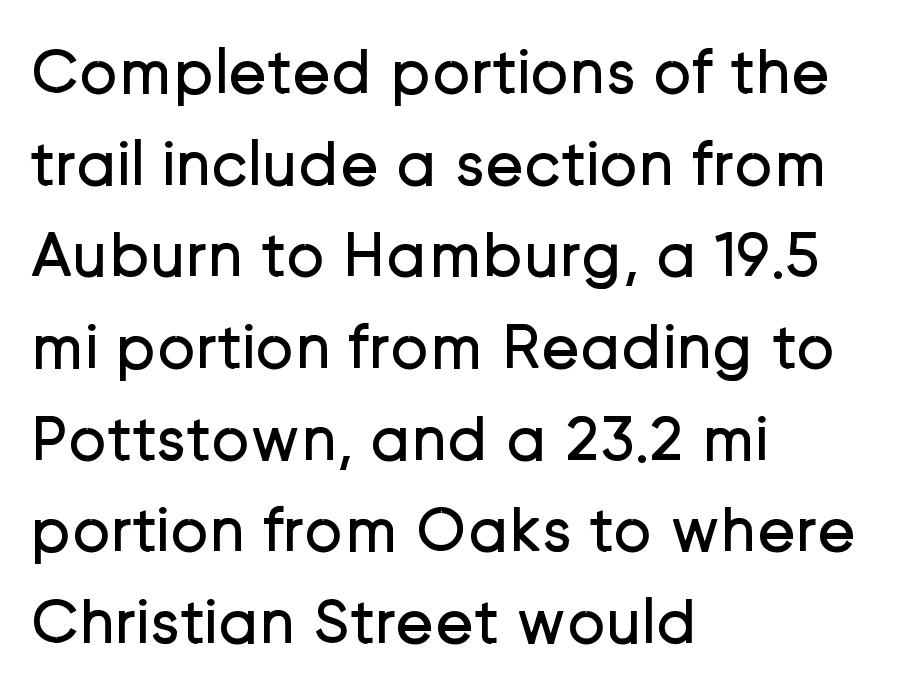
{"serif": "no", "italic": "no", "bold": "no", "weight": "regular", "width": "normal", "stroke_contrast": "low", "x_height": "medium", "monospaced": "no", "underline": "no", "align": "left", "line_spacing": "normal", "line_spacing_ratio": 1.41, "letter_spacing": "normal", "letter_spacing_em": 0.0, "glyph_px": 65}
